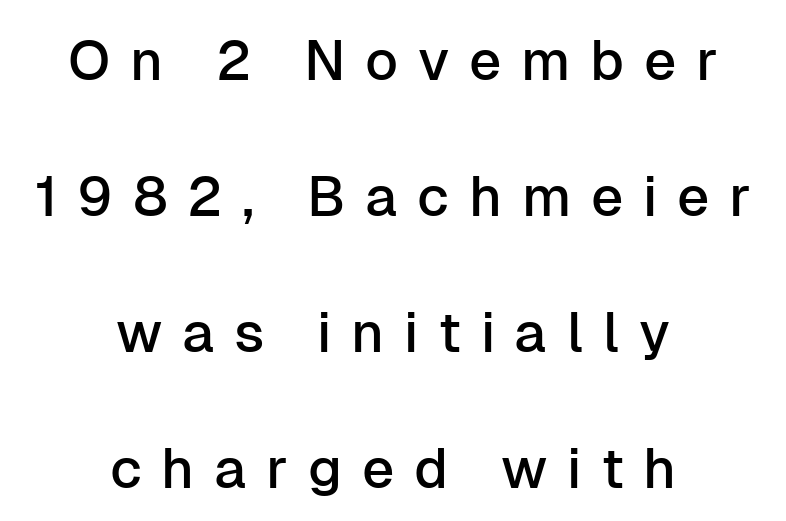
{"serif": "no", "italic": "no", "width": "normal", "stroke_contrast": "low", "x_height": "medium", "monospaced": "no", "underline": "no", "align": "center", "line_spacing": "loose", "line_spacing_ratio": 2.43, "letter_spacing": "wide", "letter_spacing_em": 0.35, "glyph_px": 56}
